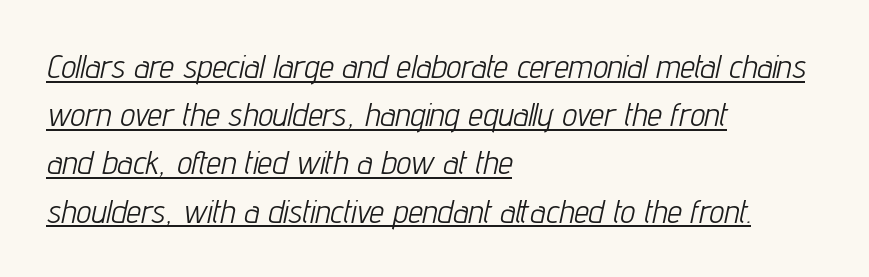
Q: Is the text bold? A: No.
Q: Is the text italic (slanted)? A: Yes, it leans right by about 12 degrees.
Q: Is the text underlined? A: Yes.
Q: How is the paragraph aligned? A: Left-aligned.
Q: Is the spacing between letters normal or unusually wide? A: Normal.
Q: Is the spacing between lines tight, normal or loose? A: Normal.
Q: Width (condensed, normal, or wide)? A: Condensed.
Q: Stroke contrast? A: Low.
Q: x-height? A: Medium.
Q: Monospaced? A: No.
